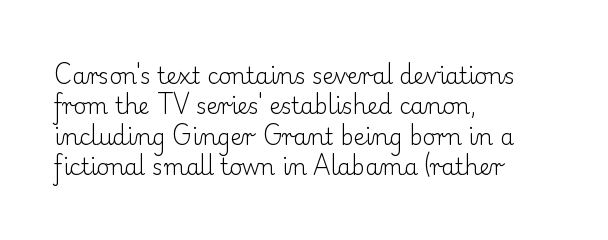
Q: Is the text bold? A: No.
Q: Is the text italic (slanted)? A: No, it is upright.
Q: Is the text underlined? A: No.
Q: How is the paragraph aligned? A: Left-aligned.
Q: Is the spacing between letters normal or unusually wide? A: Normal.
Q: Is the spacing between lines tight, normal or loose? A: Normal.
